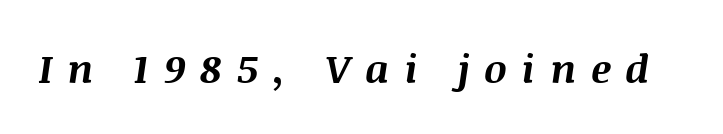
{"italic": "yes", "lean": "right", "slant_degrees": 8, "bold": "yes", "weight": "bold", "width": "normal", "stroke_contrast": "medium", "x_height": "large", "monospaced": "no", "underline": "no", "letter_spacing": "wide", "letter_spacing_em": 0.36, "glyph_px": 40}
